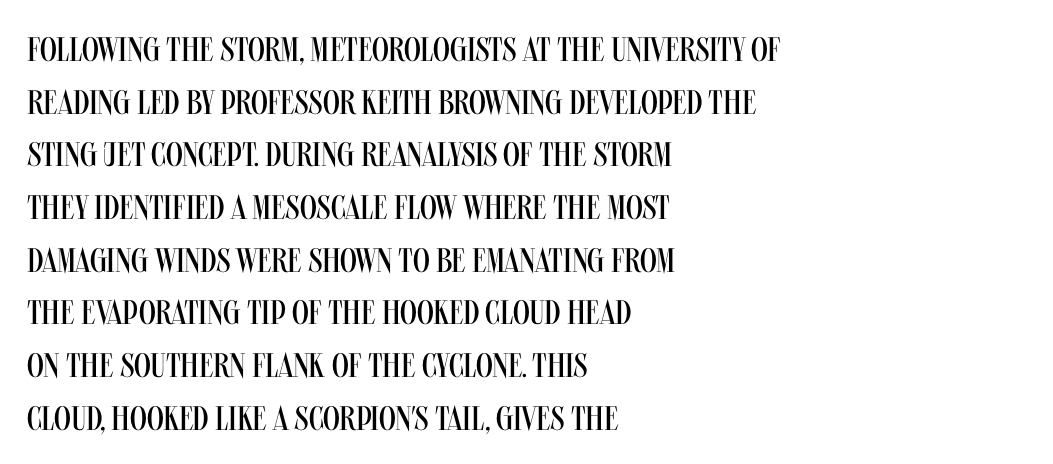
The image shows 34 px regular-weight, condensed sans-serif type, upright; set left-aligned, normal line spacing (1.55x), normal letter spacing, not underlined; medium stroke contrast and a large x-height.
